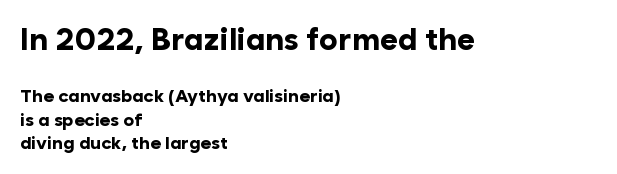
Q: Is the text bold? A: Yes.
Q: Is the text italic (slanted)? A: No, it is upright.
Q: Is the typeface a serif or a sans-serif typeface? A: Sans-serif.
Q: Is the text underlined? A: No.
Q: How is the paragraph aligned? A: Left-aligned.
Q: Is the spacing between letters normal or unusually wide? A: Normal.
Q: Is the spacing between lines tight, normal or loose? A: Normal.
Q: Which block of text is set in a larger size, the first (top) or the second (bottom)? A: The first (top) one.
Q: Width (condensed, normal, or wide)? A: Normal.
Q: Stroke contrast? A: Low.
Q: x-height? A: Medium.
Q: Monospaced? A: No.
